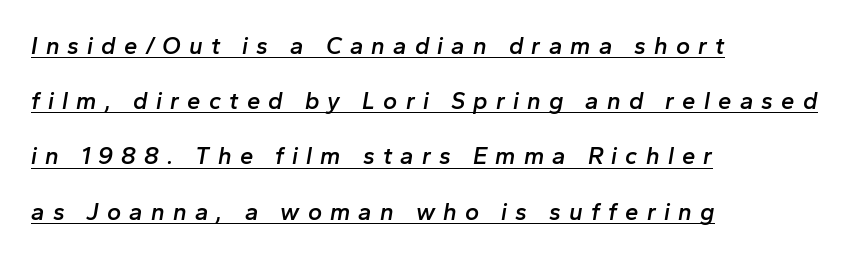
Q: Is the text bold? A: Semi-bold.
Q: Is the text italic (slanted)? A: Yes, it leans right by about 10 degrees.
Q: Is the text underlined? A: Yes.
Q: How is the paragraph aligned? A: Left-aligned.
Q: Is the spacing between letters normal or unusually wide? A: Unusually wide.
Q: Is the spacing between lines tight, normal or loose? A: Loose.
